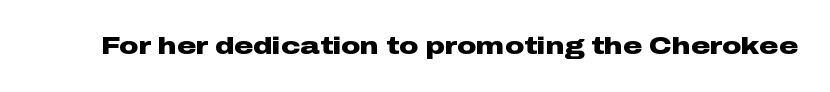
{"italic": "no", "bold": "yes", "underline": "no", "letter_spacing": "normal", "letter_spacing_em": 0.0, "glyph_px": 24}
